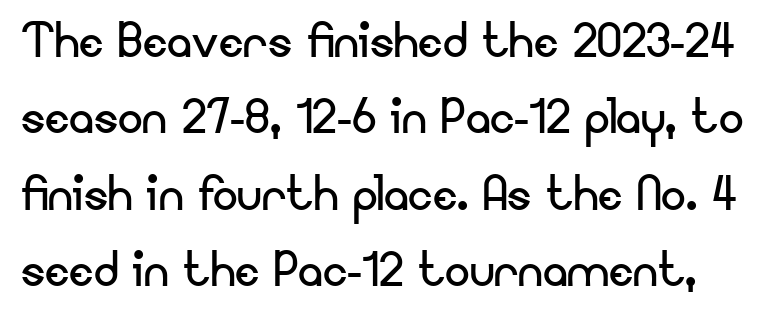
{"serif": "no", "italic": "no", "bold": "no", "weight": "regular", "width": "normal", "stroke_contrast": "low", "x_height": "small", "monospaced": "no", "underline": "no", "line_spacing_ratio": 1.23, "letter_spacing": "normal", "letter_spacing_em": 0.0, "glyph_px": 62}
